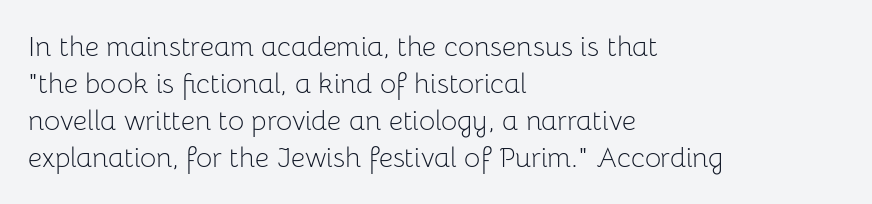
Descenders are the only things crossing below the line. The setting favours the left margin, as ordinary paragraphs usually do. The strokes are not fattened; the text isn't bold. Inter-character spacing is left at the font's built-in metrics.
